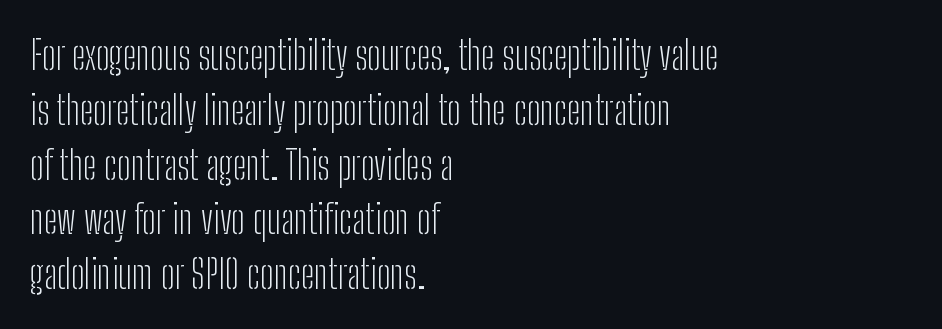
{"serif": "no", "italic": "no", "bold": "no", "weight": "light", "width": "condensed", "stroke_contrast": "low", "x_height": "medium", "monospaced": "no", "underline": "no", "align": "left", "line_spacing": "normal", "line_spacing_ratio": 1.37, "letter_spacing": "normal", "letter_spacing_em": 0.0, "glyph_px": 40}
